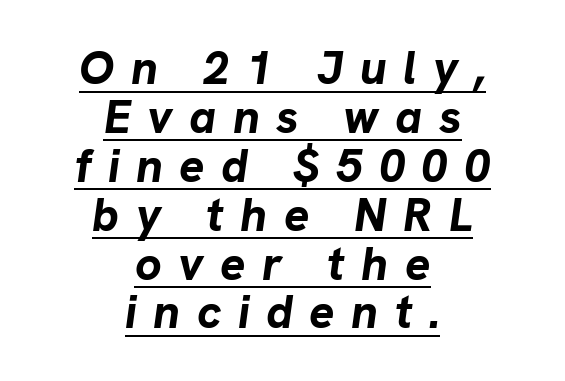
The image shows 47 px bold type, italic (leaning right); set centered, tight line spacing (1.04x), unusually wide letter spacing (+0.35 em), underlined; low stroke contrast and a medium x-height.
